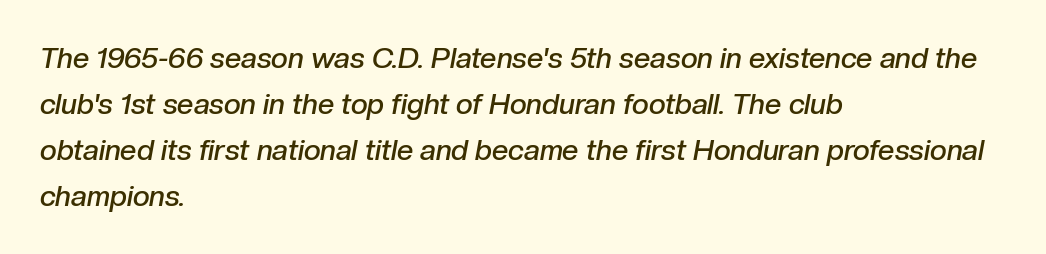
{"italic": "yes", "lean": "right", "slant_degrees": 10, "bold": "semi", "weight": "semibold", "width": "normal", "stroke_contrast": "low", "x_height": "medium", "monospaced": "no", "underline": "no", "align": "left", "line_spacing": "normal", "line_spacing_ratio": 1.59, "letter_spacing": "normal", "letter_spacing_em": 0.0, "glyph_px": 29}
